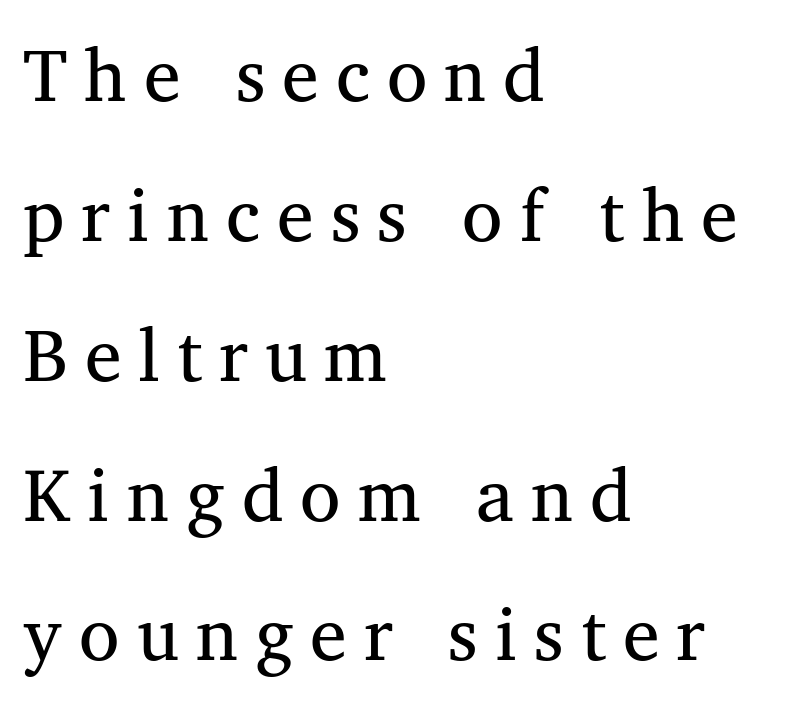
The image shows 74 px regular-weight serif type; set left-aligned, line spacing 1.89x, unusually wide letter spacing (+0.23 em), not underlined; medium stroke contrast and a medium x-height.
